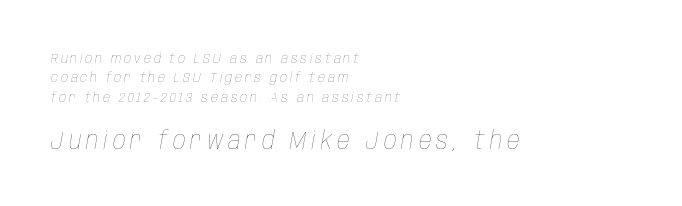
The image shows 25 px text type, italic (leaning right); set left-aligned, normal line spacing (1.38x), unusually wide letter spacing (+0.2 em), not underlined; the second (bottom) block is 1.79x larger.
